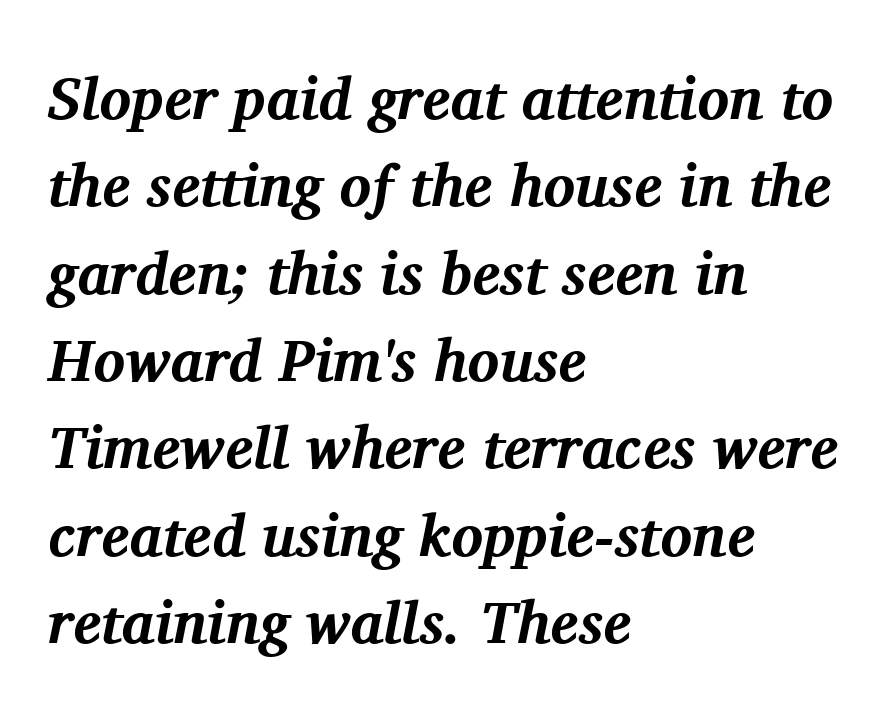
Inter-character spacing is left at the font's built-in metrics. This is heavy type, rendered in bold. Here the designer chose a conventional face with non-uniform glyph widths. Only glyphs here, with clear space below each row.
